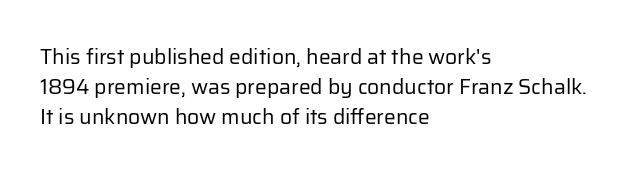
The image shows 21 px text type, upright; set left-aligned, normal line spacing (1.44x), normal letter spacing, not underlined.
